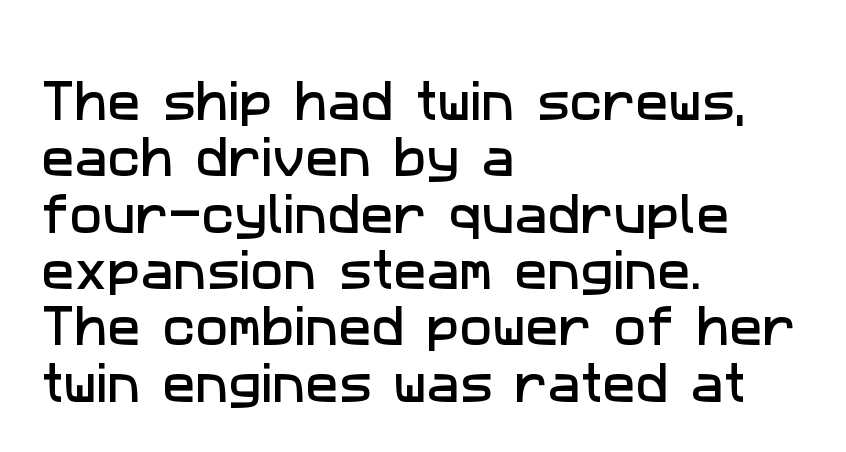
{"serif": "no", "width": "normal", "stroke_contrast": "low", "x_height": "medium", "monospaced": "no", "underline": "no", "align": "left", "line_spacing": "normal", "line_spacing_ratio": 1.28, "letter_spacing": "normal", "letter_spacing_em": 0.0, "glyph_px": 44}
